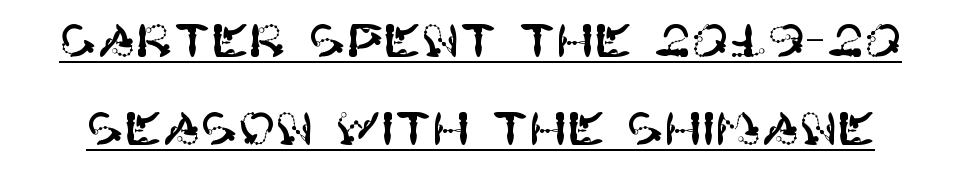
The image shows 45 px sans-serif type, upright; set loose line spacing (1.95x), normal letter spacing, underlined; high stroke contrast and a large x-height.
